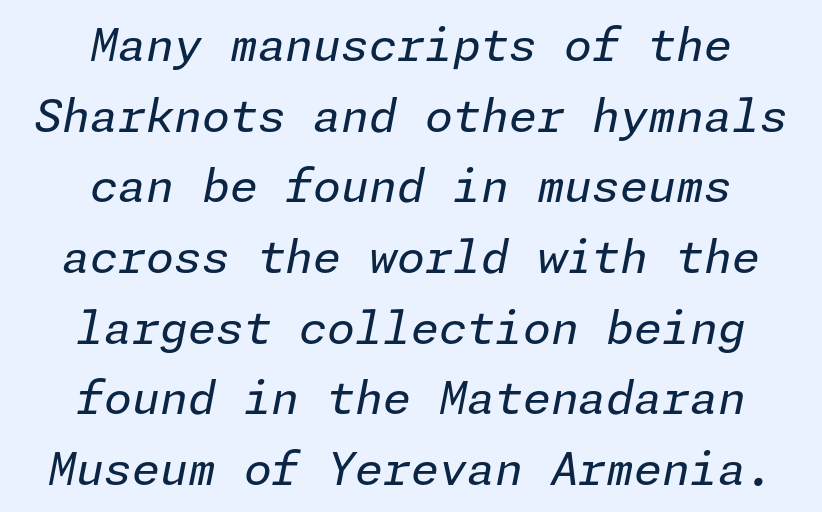
The image shows 45 px regular-weight type, italic (leaning right); set centered, normal line spacing (1.57x), normal letter spacing, not underlined; low stroke contrast and a medium x-height.
